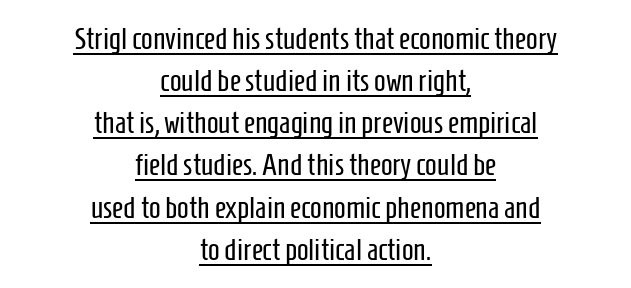
The image shows 31 px regular-weight, condensed sans-serif type, upright; set centered, normal line spacing (1.36x), normal letter spacing, underlined; low stroke contrast and a medium x-height.
